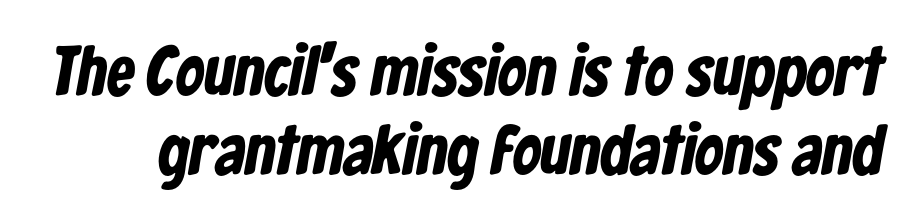
{"serif": "no", "bold": "yes", "weight": "bold", "width": "condensed", "stroke_contrast": "low", "x_height": "medium", "monospaced": "no", "underline": "no", "line_spacing": "tight", "line_spacing_ratio": 1.13, "letter_spacing": "normal", "letter_spacing_em": 0.0, "glyph_px": 70}
